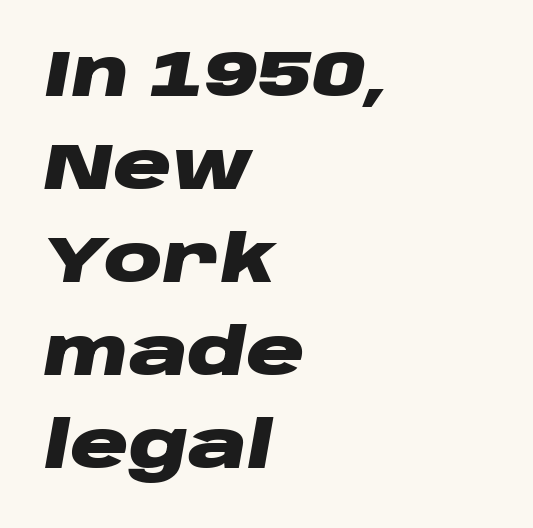
The image shows 65 px heavy, wide type, italic (leaning right); set left-aligned, normal line spacing (1.43x), normal letter spacing, not underlined; low stroke contrast and a large x-height.
